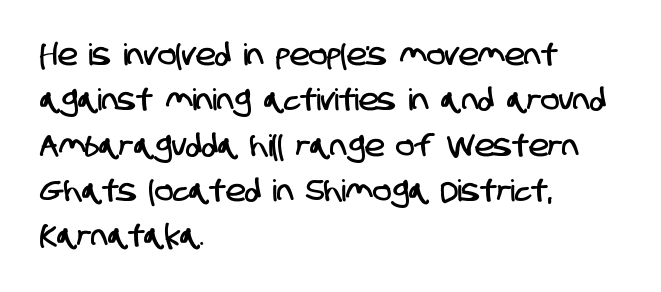
The image shows 30 px condensed sans-serif type; set left-aligned, normal line spacing (1.51x), normal letter spacing, not underlined; low stroke contrast and a large x-height.
